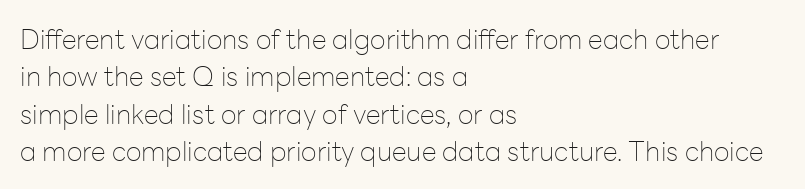
Interline gaps are of average width in this sample. Inter-character spacing is left at the font's built-in metrics. If you drew a line through each stem, it would be perfectly vertical. Words float on clear page, feet unadorned. Each line starts at the same left margin while the right side varies.
